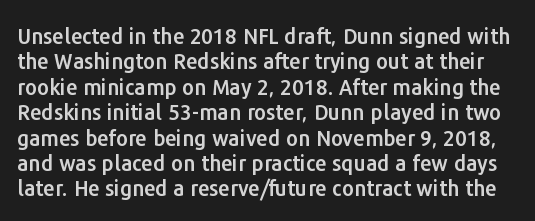
The image shows 21 px text type, upright; set line spacing 1.21x, normal letter spacing, not underlined.
